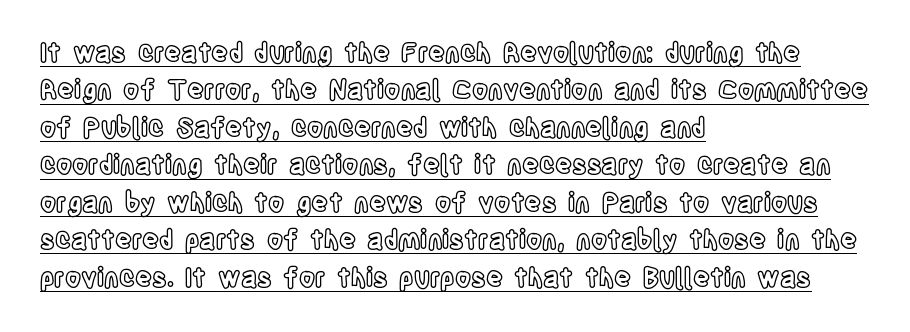
{"italic": "no", "underline": "yes", "align": "left", "line_spacing": "normal", "line_spacing_ratio": 1.44, "letter_spacing": "normal", "letter_spacing_em": 0.0, "glyph_px": 26}
